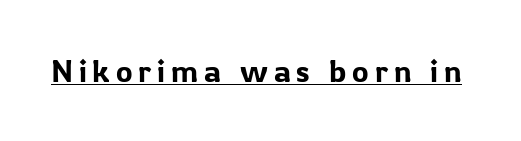
The image shows 31 px sans-serif type, upright; set underlined; low stroke contrast and a medium x-height.
